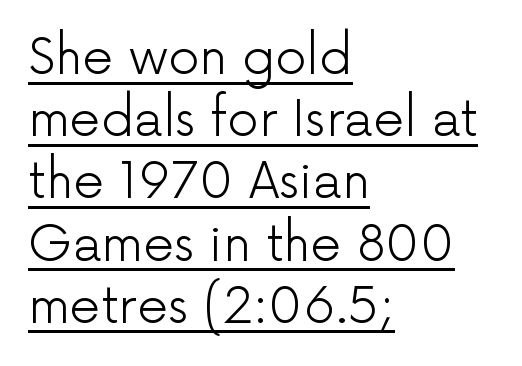
{"serif": "no", "italic": "no", "bold": "no", "weight": "light", "width": "normal", "stroke_contrast": "low", "x_height": "medium", "monospaced": "no", "underline": "yes", "align": "left", "line_spacing": "normal", "line_spacing_ratio": 1.27, "letter_spacing": "normal", "letter_spacing_em": 0.0, "glyph_px": 49}
